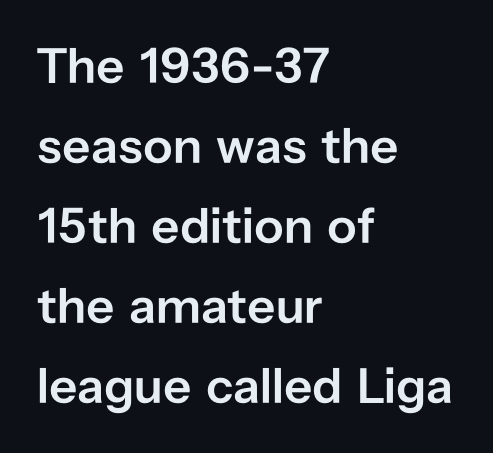
The image shows 50 px semibold sans-serif type, upright; set left-aligned, normal line spacing (1.6x), normal letter spacing, not underlined; low stroke contrast and a medium x-height.
